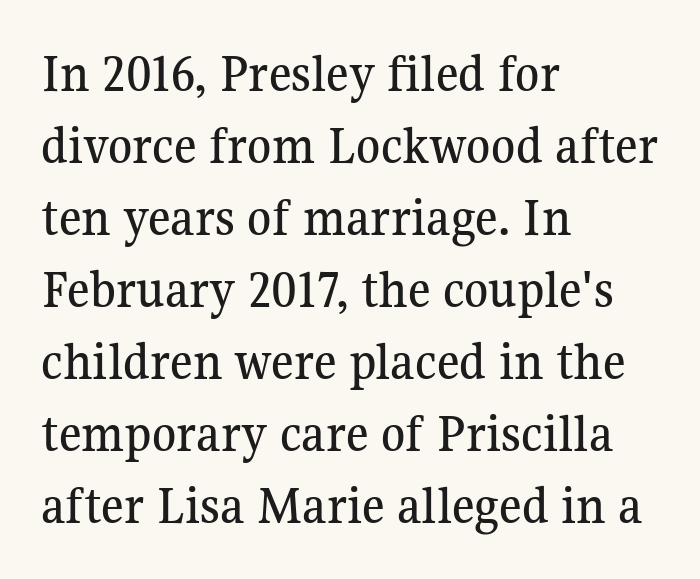
Q: Is the text italic (slanted)? A: No, it is upright.
Q: Is the typeface a serif or a sans-serif typeface? A: Serif.
Q: Is the text underlined? A: No.
Q: How is the paragraph aligned? A: Left-aligned.
Q: Is the spacing between letters normal or unusually wide? A: Normal.
Q: Is the spacing between lines tight, normal or loose? A: Normal.
Q: Width (condensed, normal, or wide)? A: Normal.
Q: Stroke contrast? A: Medium.
Q: x-height? A: Medium.
Q: Monospaced? A: No.
